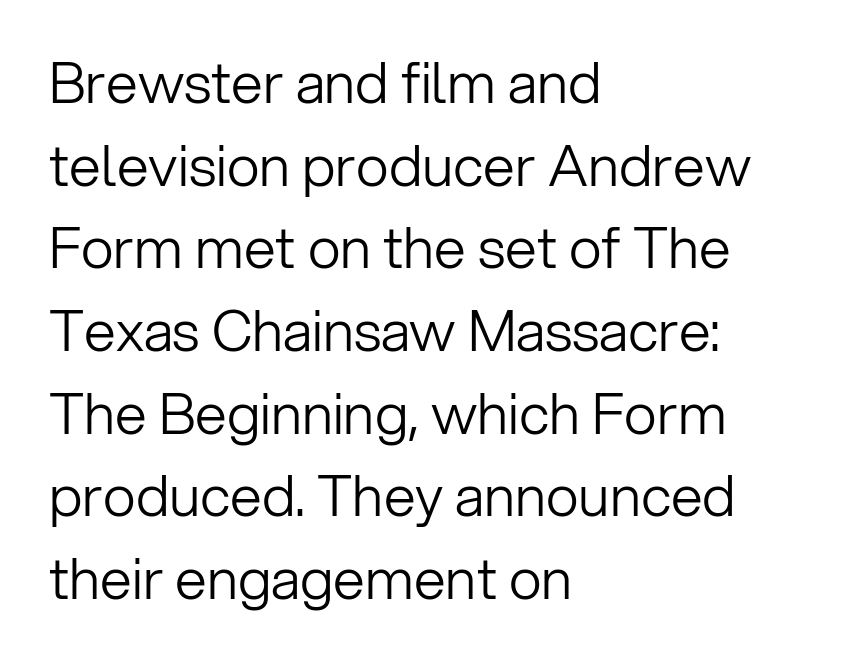
Q: Is the text bold? A: No.
Q: Is the text italic (slanted)? A: No, it is upright.
Q: Is the typeface a serif or a sans-serif typeface? A: Sans-serif.
Q: Is the text underlined? A: No.
Q: How is the paragraph aligned? A: Left-aligned.
Q: Is the spacing between letters normal or unusually wide? A: Normal.
Q: Is the spacing between lines tight, normal or loose? A: Normal.
Q: Width (condensed, normal, or wide)? A: Normal.
Q: Stroke contrast? A: Low.
Q: x-height? A: Medium.
Q: Monospaced? A: No.
